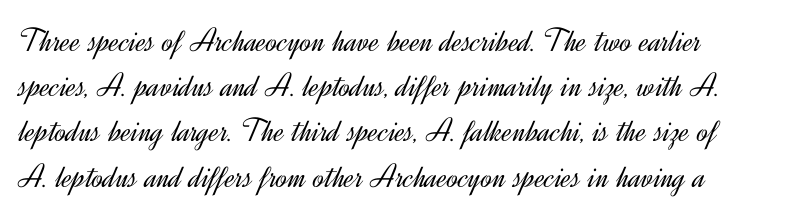
The image shows 34 px light sans-serif type; set normal line spacing (1.33x), normal letter spacing, not underlined; a small x-height.
